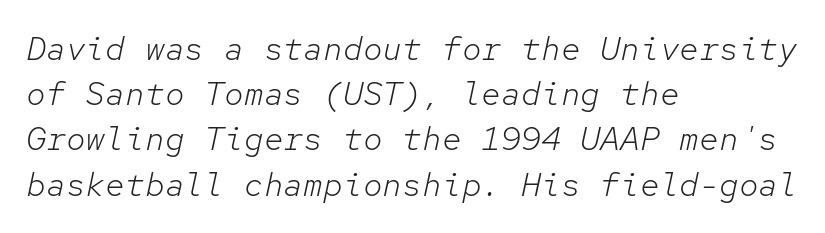
The image shows 33 px light type, italic (leaning right), monospaced; set left-aligned, normal line spacing (1.37x), normal letter spacing, not underlined; low stroke contrast and a medium x-height.
